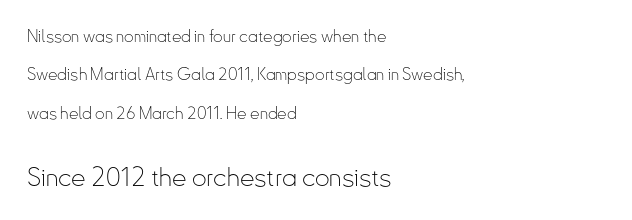
A typesetter would mark this as roman, not italic. Stem width sits at or under what a default text font uses. The lines in this sample share a left origin and differ only in where they stop. Has an underline been added? It has not. The lower block of text is set noticeably larger than the block above it.
